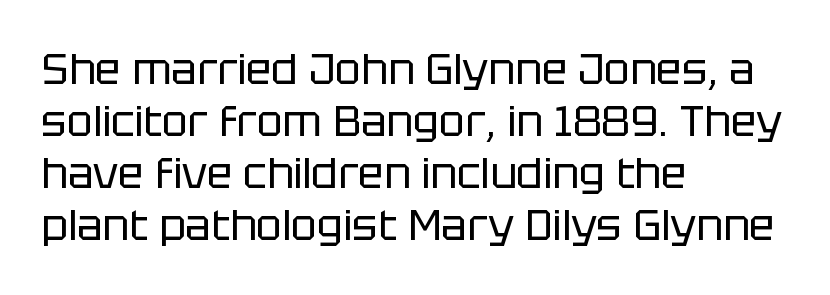
Q: Is the text bold? A: No.
Q: Is the text italic (slanted)? A: No, it is upright.
Q: Is the typeface a serif or a sans-serif typeface? A: Sans-serif.
Q: Is the text underlined? A: No.
Q: How is the paragraph aligned? A: Left-aligned.
Q: Is the spacing between letters normal or unusually wide? A: Normal.
Q: Width (condensed, normal, or wide)? A: Normal.
Q: Stroke contrast? A: Low.
Q: x-height? A: Large.
Q: Monospaced? A: No.
